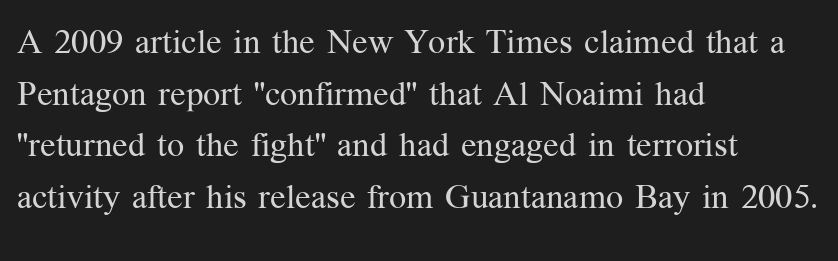
The image shows 34 px regular-weight serif type, upright; set left-aligned, normal line spacing (1.52x), normal letter spacing, not underlined; medium stroke contrast and a medium x-height.
